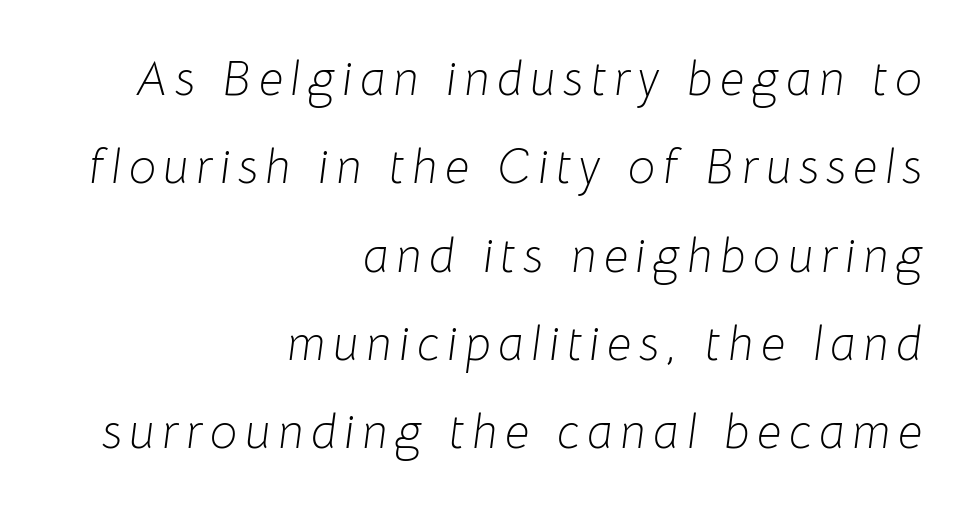
{"italic": "yes", "lean": "right", "slant_degrees": 8, "bold": "no", "weight": "light", "width": "normal", "stroke_contrast": "low", "x_height": "medium", "monospaced": "no", "underline": "no", "align": "right", "line_spacing_ratio": 1.84, "glyph_px": 48}
